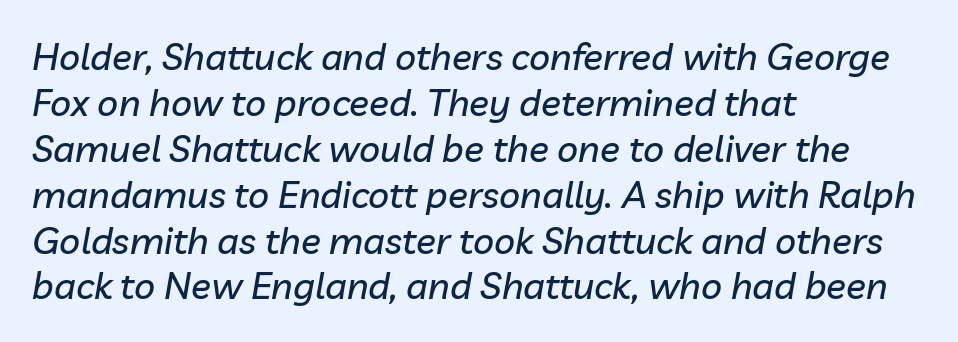
Q: Is the text italic (slanted)? A: Yes, it leans right by about 10 degrees.
Q: Is the text underlined? A: No.
Q: How is the paragraph aligned? A: Left-aligned.
Q: Is the spacing between letters normal or unusually wide? A: Normal.
Q: Width (condensed, normal, or wide)? A: Normal.
Q: Stroke contrast? A: Low.
Q: x-height? A: Medium.
Q: Monospaced? A: No.
